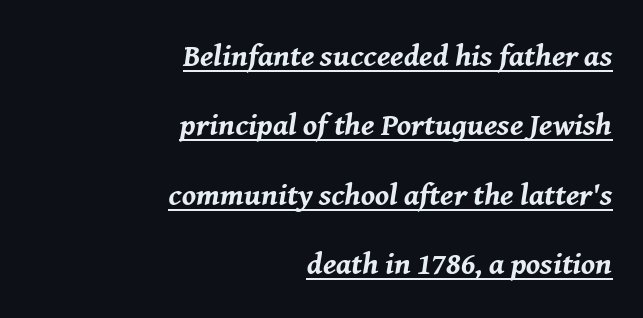
The image shows 31 px bold type, italic (leaning right); set right-aligned, loose line spacing (2.24x), normal letter spacing, underlined; medium stroke contrast and a medium x-height.
